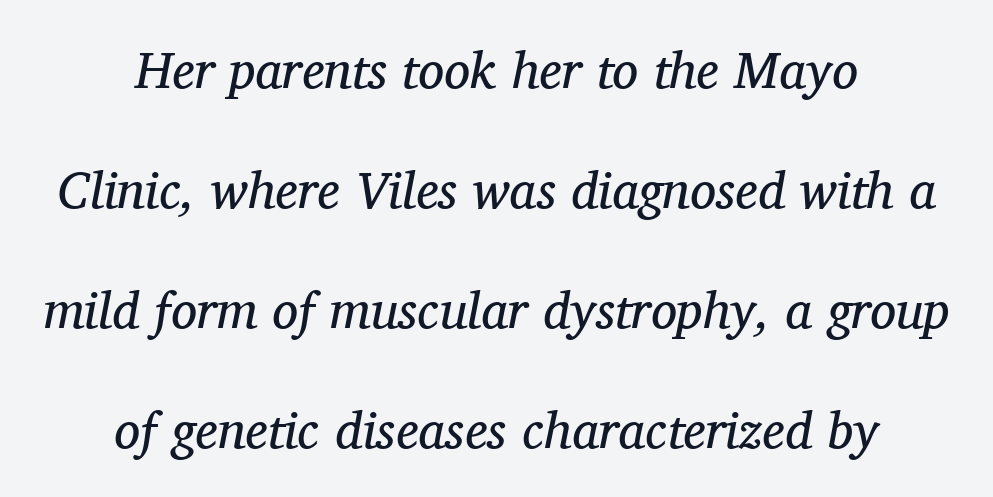
The image shows 52 px regular-weight serif type, italic (leaning right); set centered, loose line spacing (2.31x), normal letter spacing, not underlined; medium stroke contrast and a medium x-height.
